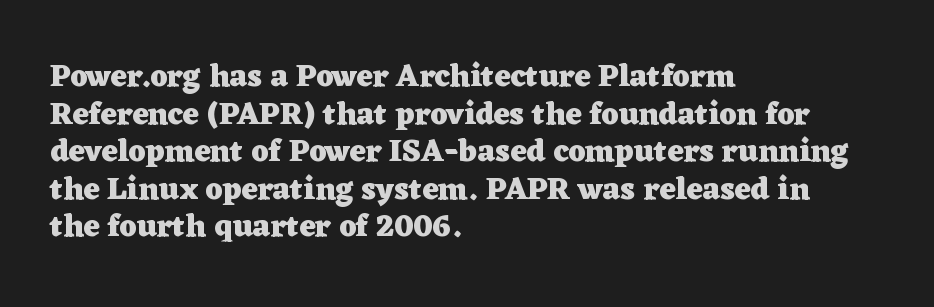
The designer went with a serif here, giving each stem small feet. Each letter keeps its own natural width here, so spacing adapts to shape. Descenders hang freely into open space. A typesetter would mark this as roman, not italic.
